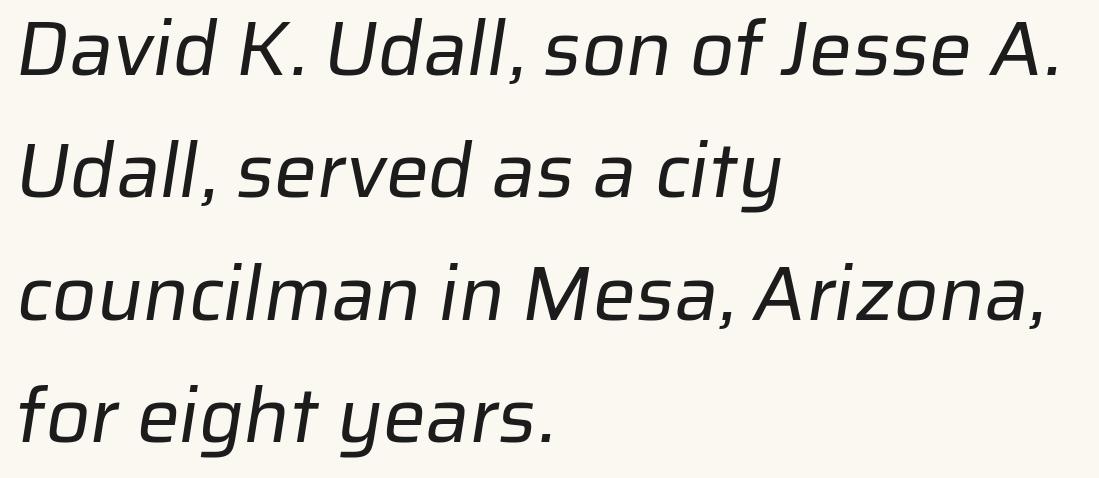
Alignment: flush left. Stroke terminals: plain, sans-serif. Honestly, there is no underline to notice here at all. Horizontal bands of white between lines are of average thickness. These glyphs show unthickened strokes, regular width or finer. In terms of letterspacing, this is plain default setting.
